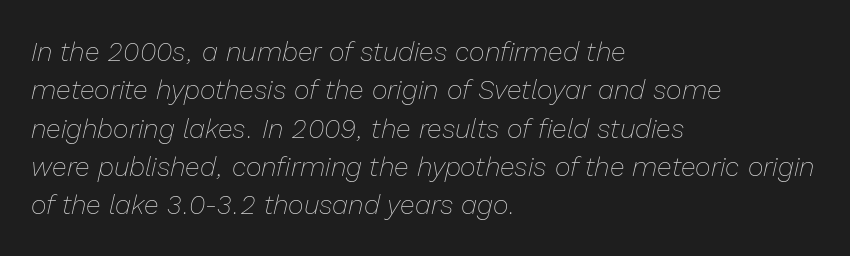
The image shows 27 px text type, italic (leaning right); set left-aligned, normal line spacing (1.42x), normal letter spacing, not underlined.
